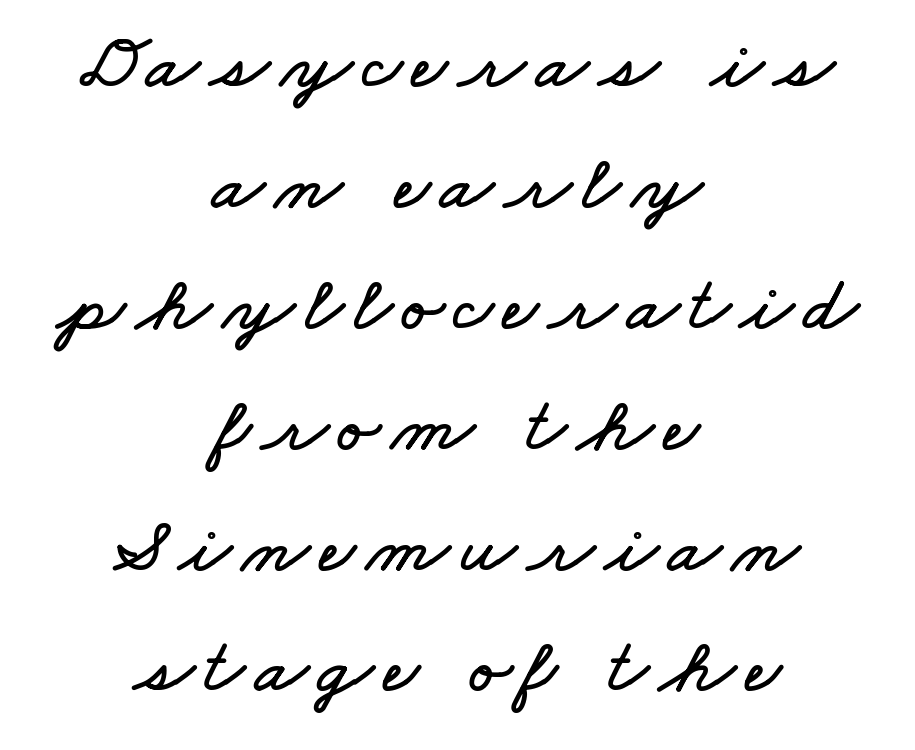
Q: Is the text underlined? A: No.
Q: How is the paragraph aligned? A: Centered.
Q: Is the spacing between lines tight, normal or loose? A: Normal.
Q: Width (condensed, normal, or wide)? A: Wide.
Q: Stroke contrast? A: Low.
Q: x-height? A: Small.
Q: Monospaced? A: No.
